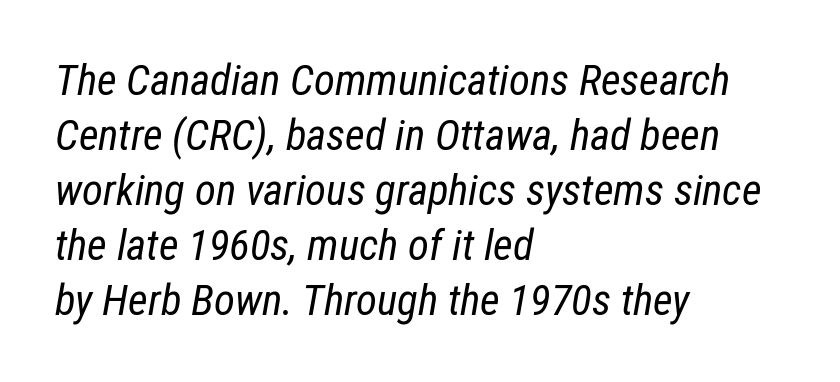
Q: Is the text bold? A: No.
Q: Is the text italic (slanted)? A: Yes, it leans right by about 12 degrees.
Q: Is the text underlined? A: No.
Q: How is the paragraph aligned? A: Left-aligned.
Q: Is the spacing between letters normal or unusually wide? A: Normal.
Q: Is the spacing between lines tight, normal or loose? A: Normal.
Q: Width (condensed, normal, or wide)? A: Condensed.
Q: Stroke contrast? A: Low.
Q: x-height? A: Medium.
Q: Monospaced? A: No.
